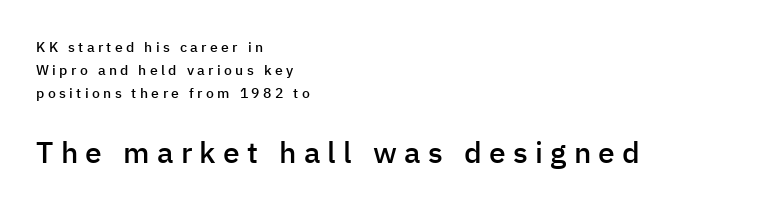
The image shows 30 px semibold sans-serif type, upright; set left-aligned, normal line spacing (1.66x), unusually wide letter spacing (+0.24 em), not underlined; the second (bottom) block is 2.14x larger; low stroke contrast and a medium x-height.
